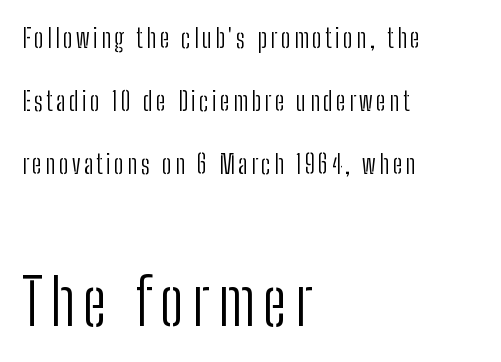
One-word summary of the alignment: left. Nothing heavy about these letters — not bold at all. Summary of vertical rhythm: relaxed, with wide interline spacing. Character widths vary here, with narrow letters taking less room than wide ones.
